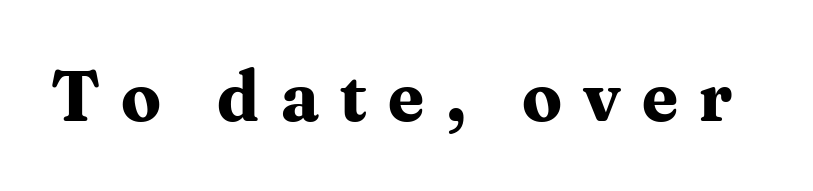
The image shows 71 px bold serif type, upright; set unusually wide letter spacing (+0.3 em), not underlined; medium stroke contrast and a medium x-height.
